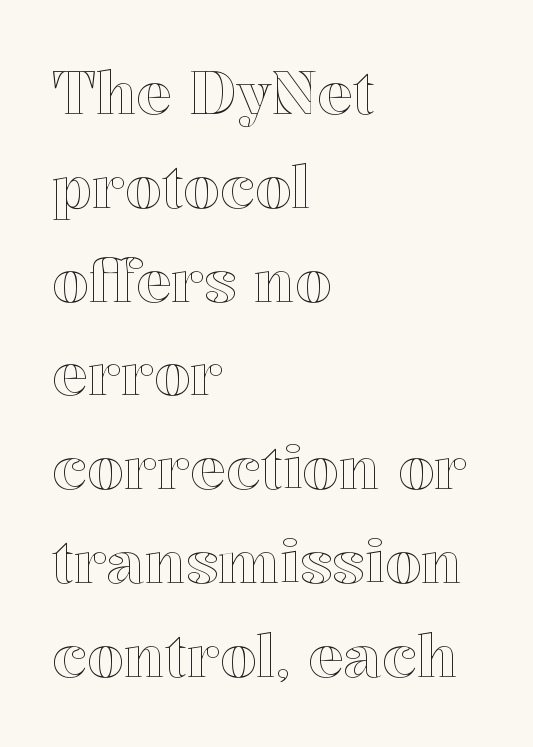
{"italic": "no", "width": "normal", "x_height": "medium", "monospaced": "no", "underline": "no", "align": "left", "line_spacing": "normal", "line_spacing_ratio": 1.59, "letter_spacing": "normal", "letter_spacing_em": 0.0, "glyph_px": 59}
